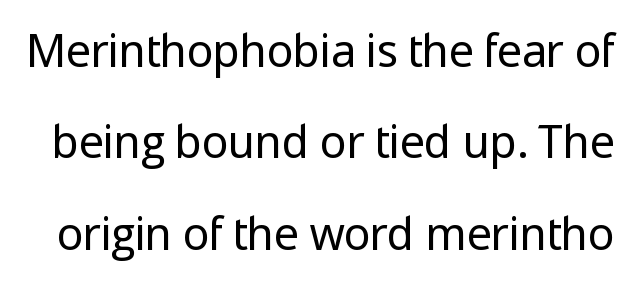
Successive baselines arrive slowly, with a big drop between each. The zone under the glyphs is completely vacant. The type is set solid horizontally, with unmodified tracking. This sample uses an upright cut, with every glyph sitting square on the baseline. No chunkiness to these letters — they're not bold. Proportional: the letters do not fall into vertical columns.
